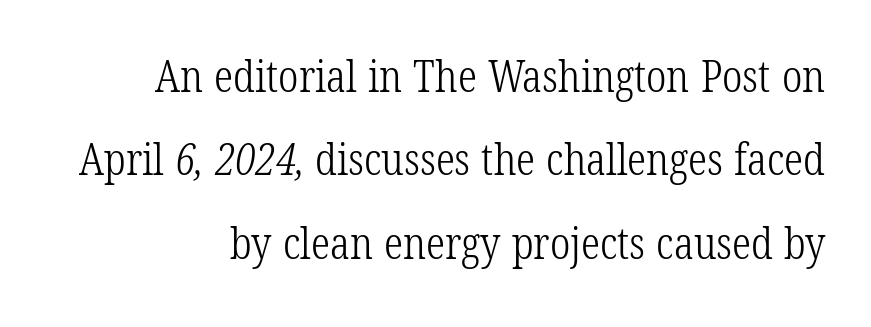
{"serif": "yes", "bold": "no", "weight": "light", "width": "condensed", "stroke_contrast": "low", "x_height": "medium", "monospaced": "no", "underline": "no", "line_spacing": "loose", "line_spacing_ratio": 1.94, "letter_spacing": "normal", "letter_spacing_em": 0.0, "glyph_px": 43}
